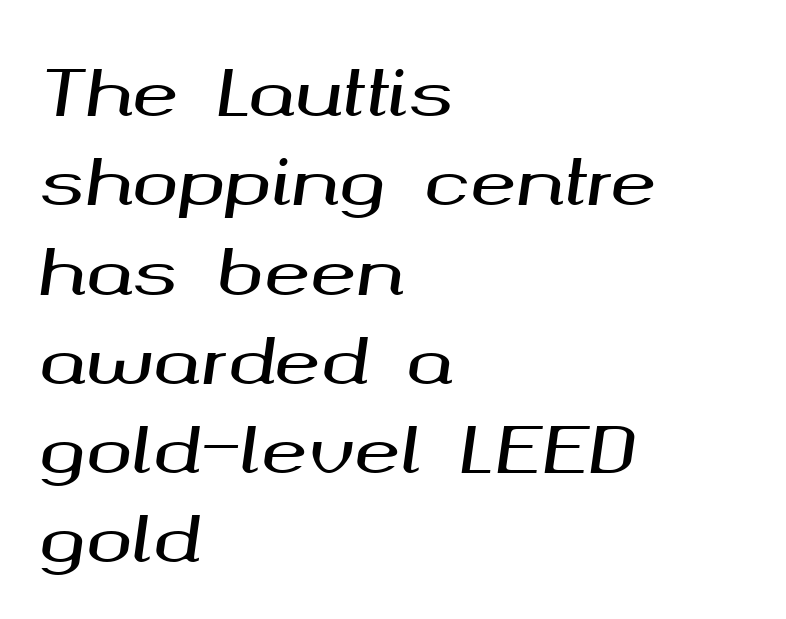
The letterforms sit shoulder to shoulder at normal distance. This sample has the flowing, uneven cadence of proportional lettering. These lines were composed using italics. The rag falls on the right side of this text block. How would I describe the line gaps? Plain and ordinary. The baseline area is clear.
